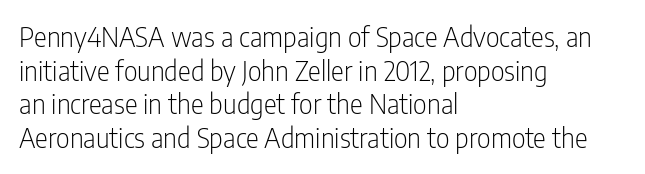
{"italic": "no", "bold": "no", "underline": "no", "align": "left", "line_spacing": "normal", "line_spacing_ratio": 1.25, "letter_spacing": "normal", "letter_spacing_em": 0.0, "glyph_px": 27}
